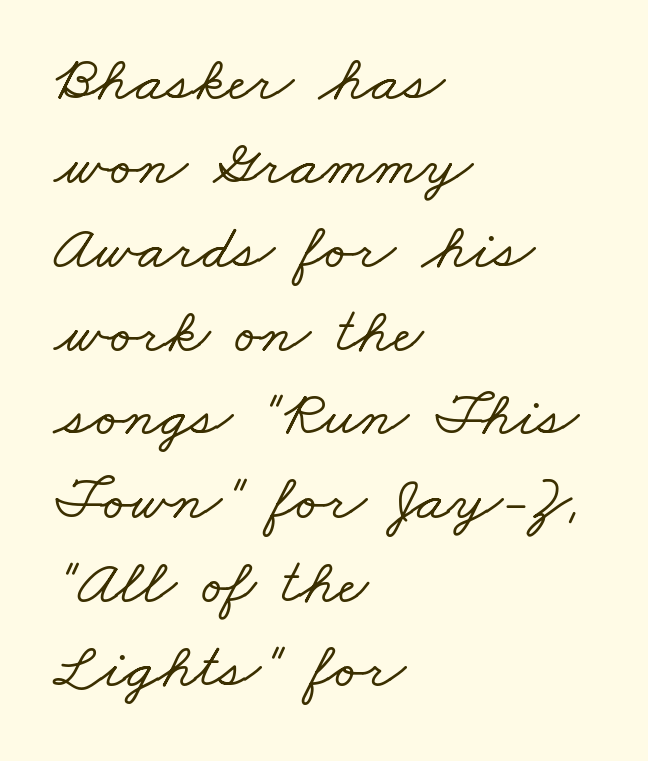
Q: Is the typeface a serif or a sans-serif typeface? A: Serif.
Q: Is the text underlined? A: No.
Q: How is the paragraph aligned? A: Left-aligned.
Q: Is the spacing between letters normal or unusually wide? A: Normal.
Q: Is the spacing between lines tight, normal or loose? A: Normal.
Q: Width (condensed, normal, or wide)? A: Wide.
Q: Stroke contrast? A: Low.
Q: x-height? A: Small.
Q: Monospaced? A: No.
